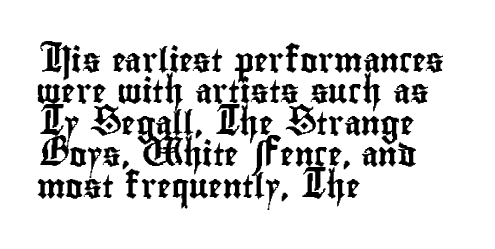
{"italic": "no", "underline": "no", "align": "left", "line_spacing": "normal", "line_spacing_ratio": 1.31, "letter_spacing": "normal", "letter_spacing_em": 0.0, "glyph_px": 24}
